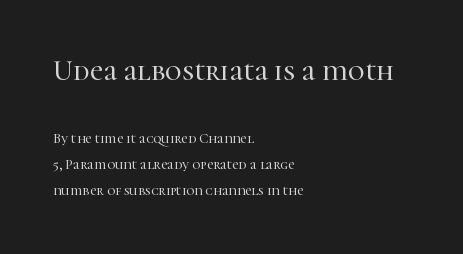
Honestly, the letter spacing is just normal — you wouldn't notice it. These two chunks differ in scale, with the top chunk taking the larger measure. Characters remain perfectly vertical along every line. Letters rest on an invisible, unmarked baseline. These lines stack with their left ends in a neat column. Each letter's strokes conclude with small projecting serifs.
